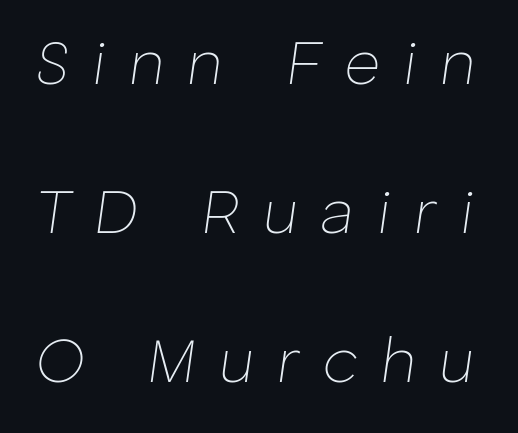
{"italic": "yes", "lean": "right", "slant_degrees": 8, "bold": "no", "weight": "thin", "width": "normal", "stroke_contrast": "low", "x_height": "medium", "monospaced": "no", "underline": "no", "line_spacing": "loose", "line_spacing_ratio": 2.4, "letter_spacing": "wide", "letter_spacing_em": 0.37, "glyph_px": 62}
